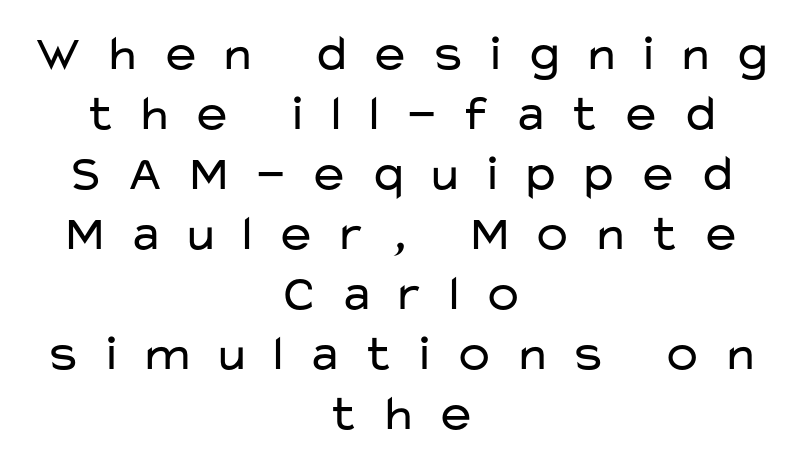
The image shows 50 px regular-weight, wide sans-serif type, upright; set centered, line spacing 1.2x, unusually wide letter spacing (+0.38 em), not underlined; low stroke contrast and a medium x-height.
